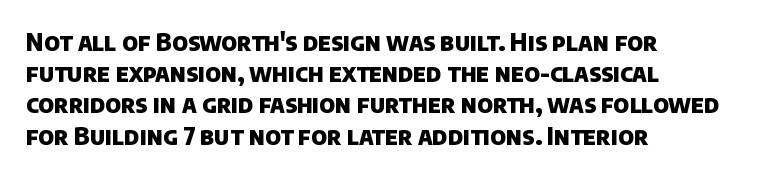
The image shows 24 px bold type; set left-aligned, normal line spacing (1.3x), normal letter spacing, not underlined.
